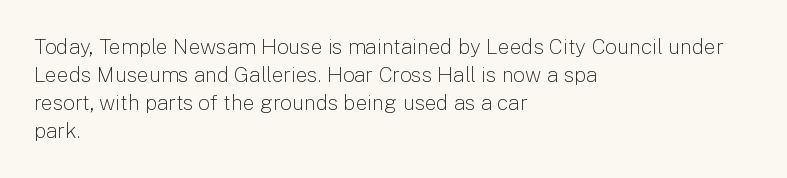
Visually the block forms a straight wall on the left and a jagged coastline on the right. Style check: upright. Bold? No — there's no thickening of the strokes. Notice how descenders clear the ascenders below comfortably — that's standard leading. Each word holds together tightly as a unit, with standard inter-letter gaps.
